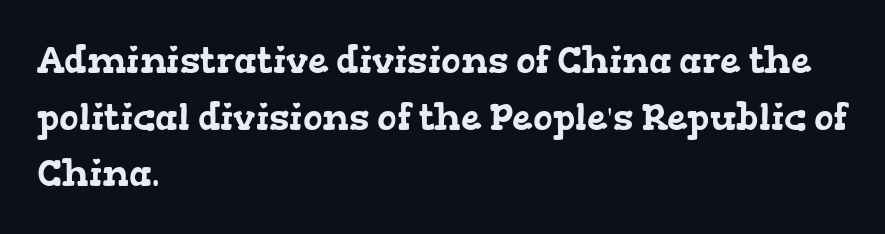
Q: Is the typeface a serif or a sans-serif typeface? A: Serif.
Q: Is the text underlined? A: No.
Q: How is the paragraph aligned? A: Left-aligned.
Q: Is the spacing between letters normal or unusually wide? A: Normal.
Q: Is the spacing between lines tight, normal or loose? A: Normal.
Q: Width (condensed, normal, or wide)? A: Wide.
Q: Stroke contrast? A: Low.
Q: x-height? A: Medium.
Q: Monospaced? A: No.
